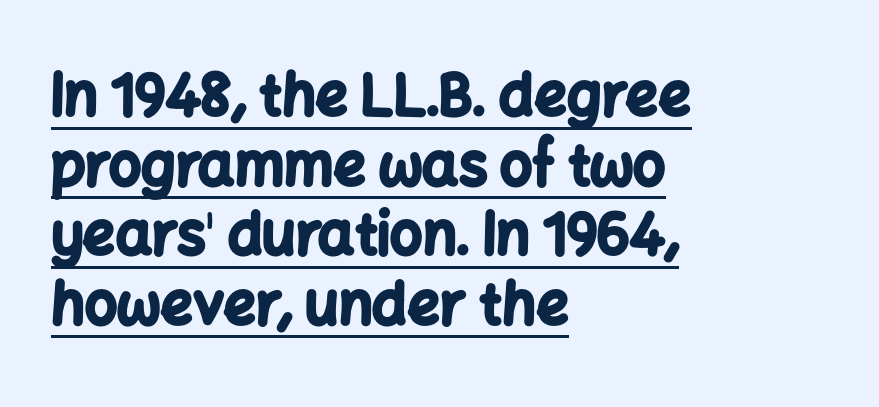
Q: Is the text bold? A: Yes.
Q: Is the text italic (slanted)? A: No, it is upright.
Q: Is the typeface a serif or a sans-serif typeface? A: Sans-serif.
Q: Is the text underlined? A: Yes.
Q: How is the paragraph aligned? A: Left-aligned.
Q: Is the spacing between letters normal or unusually wide? A: Normal.
Q: Width (condensed, normal, or wide)? A: Normal.
Q: Stroke contrast? A: Low.
Q: x-height? A: Medium.
Q: Monospaced? A: No.
